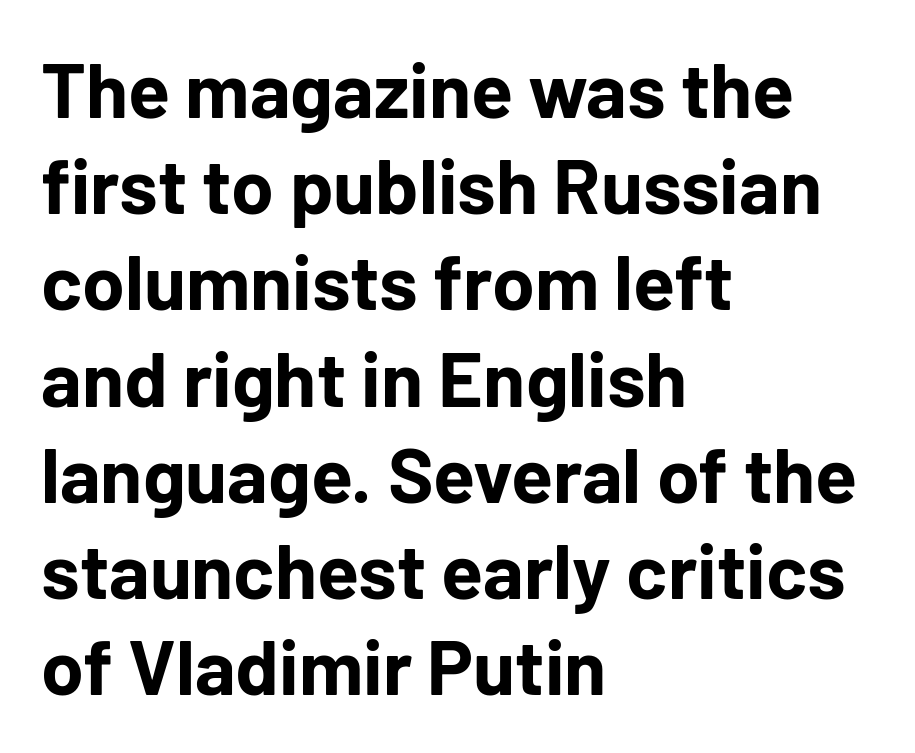
{"serif": "no", "italic": "no", "bold": "yes", "weight": "bold", "width": "normal", "stroke_contrast": "low", "x_height": "medium", "monospaced": "no", "underline": "no", "align": "left", "line_spacing": "normal", "line_spacing_ratio": 1.25, "letter_spacing": "normal", "letter_spacing_em": 0.0, "glyph_px": 77}
